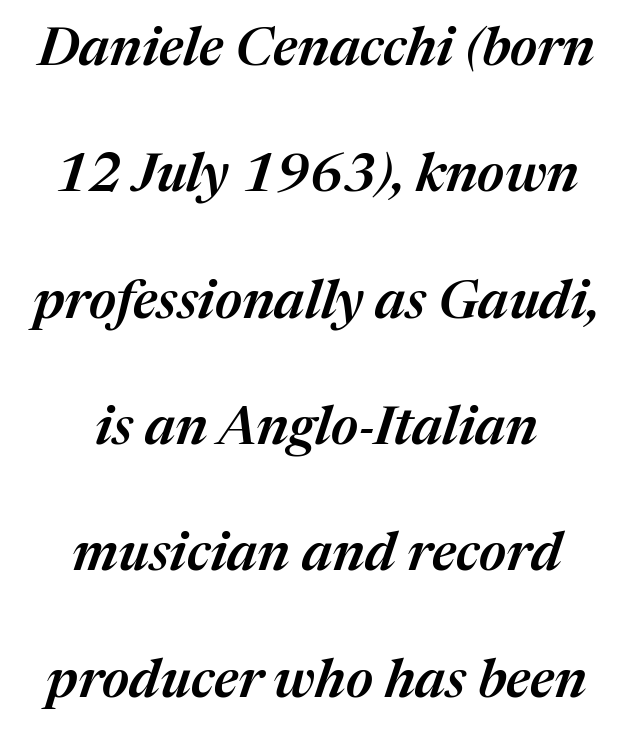
Q: Is the text bold? A: Semi-bold.
Q: Is the text italic (slanted)? A: Yes, it leans right by about 17 degrees.
Q: Is the text underlined? A: No.
Q: How is the paragraph aligned? A: Centered.
Q: Is the spacing between letters normal or unusually wide? A: Normal.
Q: Is the spacing between lines tight, normal or loose? A: Loose.
Q: Width (condensed, normal, or wide)? A: Normal.
Q: Stroke contrast? A: Medium.
Q: x-height? A: Medium.
Q: Monospaced? A: No.
